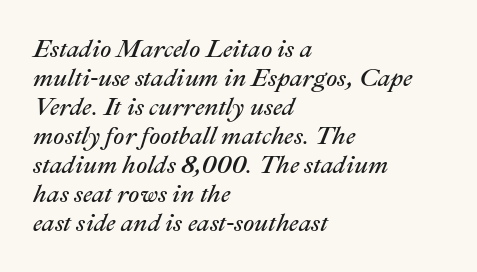
Q: Is the text bold? A: No.
Q: Is the text italic (slanted)? A: Yes, it leans right by about 22 degrees.
Q: Is the text underlined? A: No.
Q: How is the paragraph aligned? A: Left-aligned.
Q: Is the spacing between letters normal or unusually wide? A: Normal.
